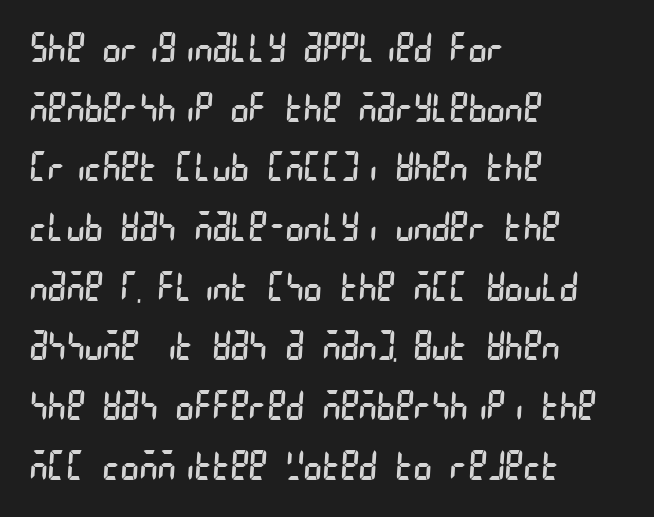
{"serif": "no", "bold": "no", "weight": "regular", "width": "condensed", "stroke_contrast": "low", "x_height": "large", "underline": "no", "align": "left", "line_spacing": "normal", "line_spacing_ratio": 1.53, "letter_spacing": "normal", "letter_spacing_em": 0.0, "glyph_px": 39}
